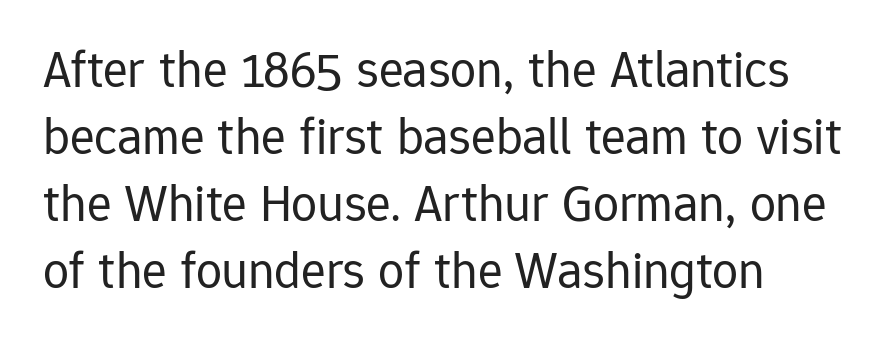
Q: Is the text bold? A: No.
Q: Is the text italic (slanted)? A: No, it is upright.
Q: Is the typeface a serif or a sans-serif typeface? A: Sans-serif.
Q: Is the text underlined? A: No.
Q: How is the paragraph aligned? A: Left-aligned.
Q: Is the spacing between letters normal or unusually wide? A: Normal.
Q: Is the spacing between lines tight, normal or loose? A: Normal.
Q: Width (condensed, normal, or wide)? A: Normal.
Q: Stroke contrast? A: Low.
Q: x-height? A: Medium.
Q: Monospaced? A: No.
